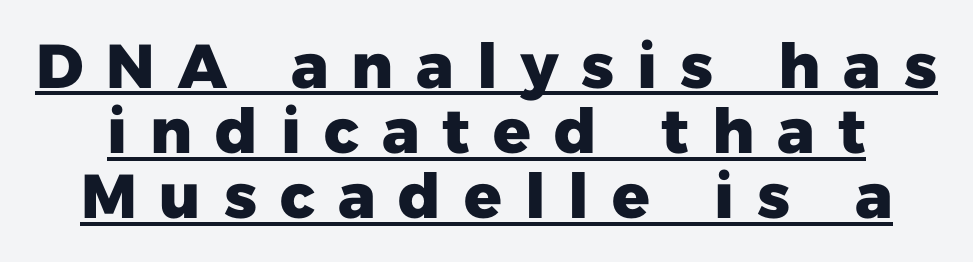
Someone cranked the tracking dial way up on this one. The specimen includes a rule beneath the text block's lines. Students, observe: this is what under-led, compact text looks like. Each letter keeps its own natural width here, so spacing adapts to shape.
